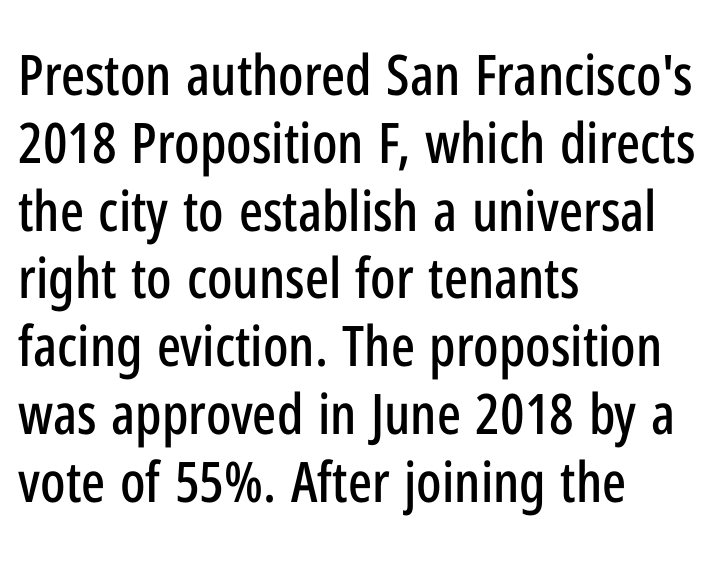
The image shows 56 px condensed sans-serif type, upright; set left-aligned, line spacing 1.21x, normal letter spacing, not underlined; low stroke contrast and a medium x-height.
